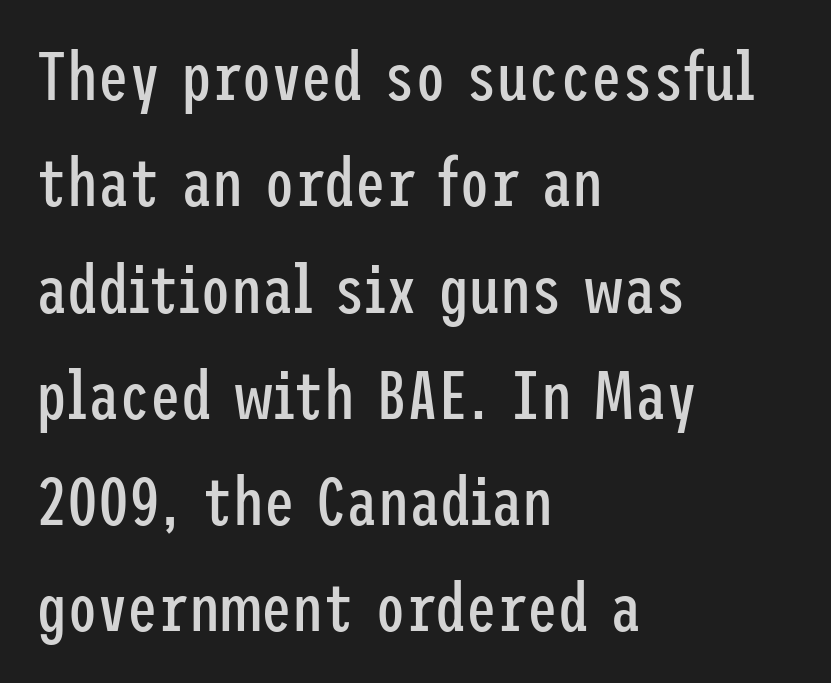
Q: Is the text bold? A: No.
Q: Is the text italic (slanted)? A: No, it is upright.
Q: Is the typeface a serif or a sans-serif typeface? A: Sans-serif.
Q: Is the text underlined? A: No.
Q: How is the paragraph aligned? A: Left-aligned.
Q: Is the spacing between letters normal or unusually wide? A: Normal.
Q: Is the spacing between lines tight, normal or loose? A: Normal.
Q: Width (condensed, normal, or wide)? A: Condensed.
Q: Stroke contrast? A: Low.
Q: x-height? A: Medium.
